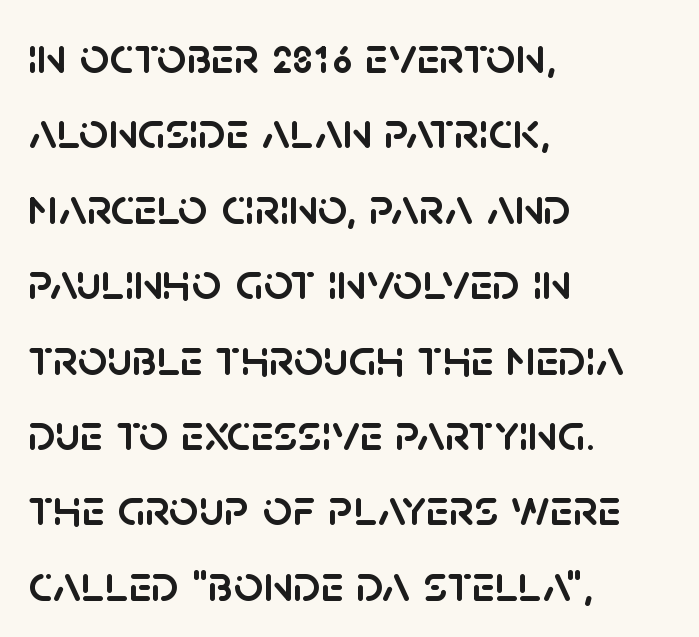
{"serif": "no", "italic": "no", "width": "normal", "stroke_contrast": "low", "x_height": "large", "monospaced": "no", "underline": "no", "align": "left", "line_spacing": "normal", "line_spacing_ratio": 1.45, "letter_spacing": "normal", "letter_spacing_em": 0.0, "glyph_px": 52}
